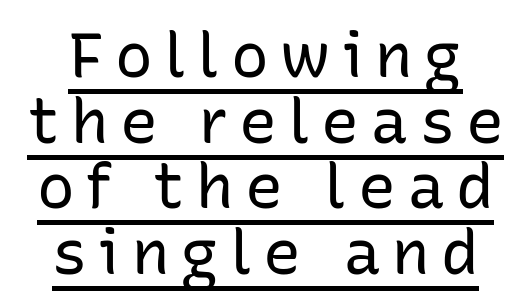
The image shows 63 px regular-weight sans-serif type, upright; set tight line spacing (1.04x), underlined; low stroke contrast and a medium x-height.
